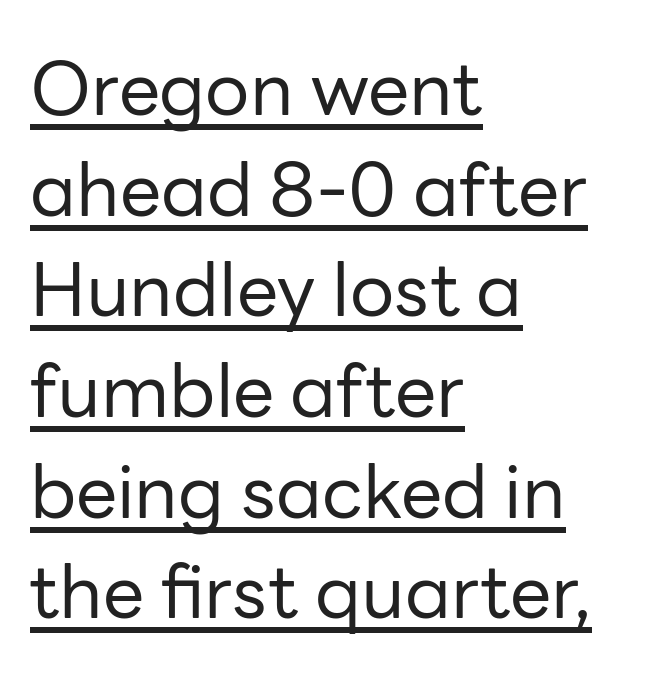
{"serif": "no", "italic": "no", "bold": "no", "weight": "regular", "width": "normal", "stroke_contrast": "low", "x_height": "medium", "monospaced": "no", "underline": "yes", "align": "left", "line_spacing": "normal", "line_spacing_ratio": 1.36, "letter_spacing": "normal", "letter_spacing_em": 0.0, "glyph_px": 74}
